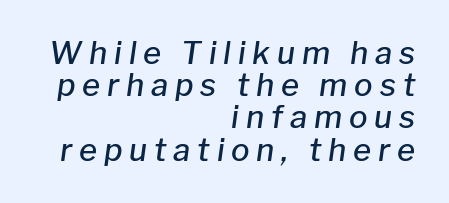
The image shows 31 px semibold type, italic (leaning right); set right-aligned, tight line spacing (1.04x), unusually wide letter spacing (+0.22 em), not underlined; low stroke contrast and a medium x-height.
